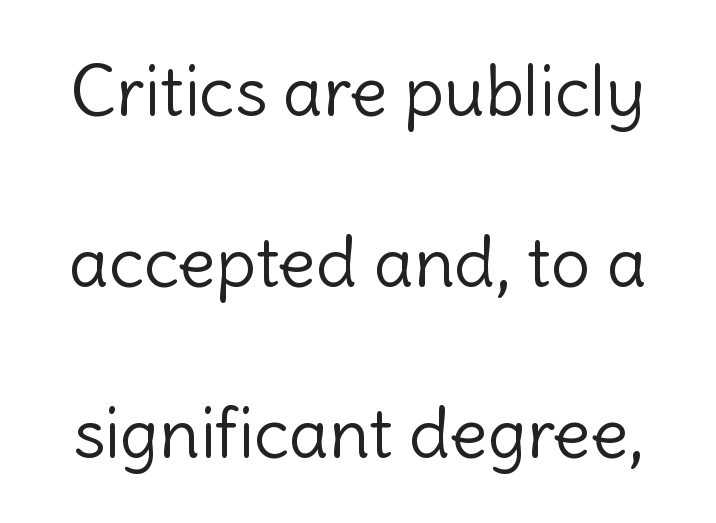
Q: Is the text bold? A: No.
Q: Is the text italic (slanted)? A: No, it is upright.
Q: Is the typeface a serif or a sans-serif typeface? A: Sans-serif.
Q: Is the text underlined? A: No.
Q: Is the spacing between letters normal or unusually wide? A: Normal.
Q: Is the spacing between lines tight, normal or loose? A: Loose.
Q: Width (condensed, normal, or wide)? A: Normal.
Q: x-height? A: Medium.
Q: Monospaced? A: No.
